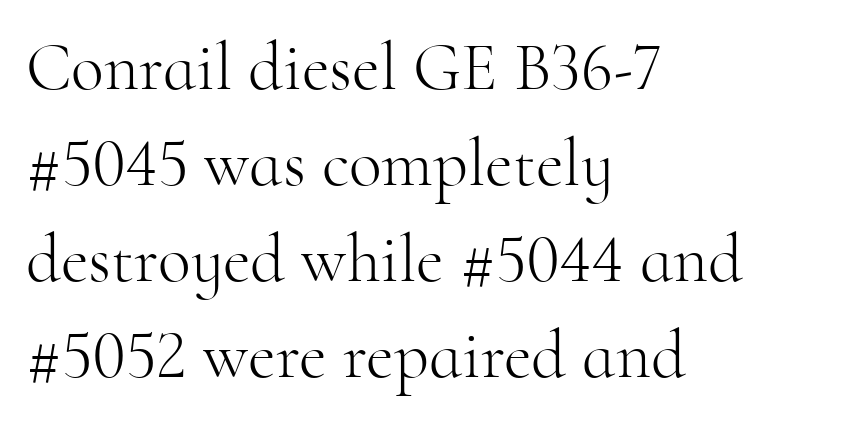
{"serif": "yes", "italic": "no", "bold": "no", "weight": "light", "width": "normal", "stroke_contrast": "high", "x_height": "small", "monospaced": "no", "underline": "no", "align": "left", "line_spacing": "normal", "line_spacing_ratio": 1.41, "letter_spacing": "normal", "letter_spacing_em": 0.0, "glyph_px": 68}
